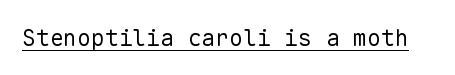
Students, observe the line beneath the letters — that is underlining. You can tell it's not italic because the verticals are truly vertical. Stems here are at most as thick as an everyday book face. Between one letter and the next there's only the usual sliver of space.
